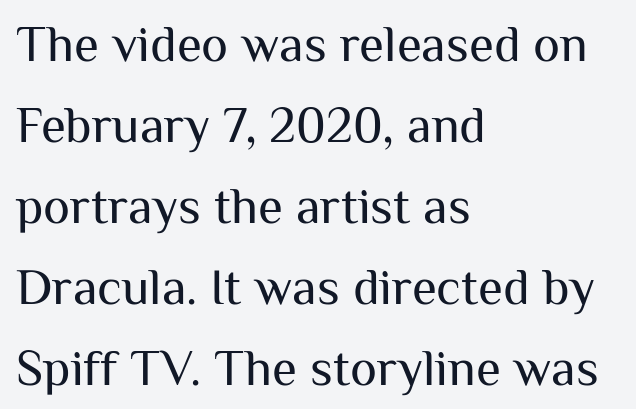
Where is the straight margin? On the left. Typographically, this falls in the sans-serif category. Baseline-to-baseline distance is the conventional proportion of letter height. Posture: vertical. Weight class: somewhere from thin through regular.
